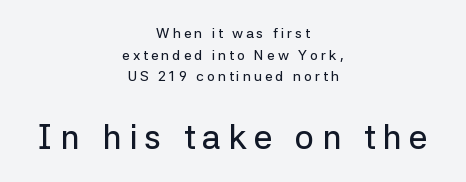
{"serif": "no", "italic": "no", "width": "normal", "stroke_contrast": "low", "x_height": "medium", "monospaced": "no", "underline": "no", "align": "center", "line_spacing": "normal", "line_spacing_ratio": 1.54, "letter_spacing": "wide", "letter_spacing_em": 0.21, "larger_block": "second", "size_ratio": 2.43, "glyph_px": 34}
